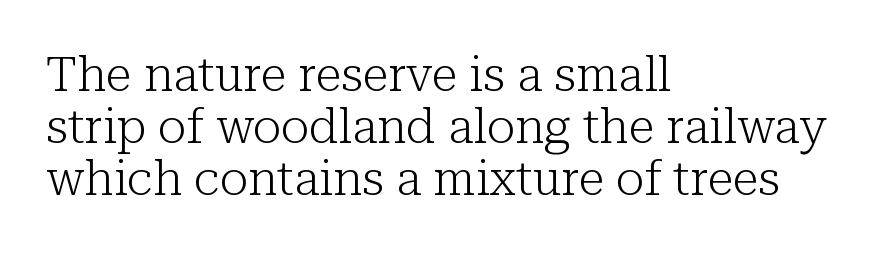
Each row of text sits above clean, open space. Notice how the passage keeps a crisp vertical edge on the left only. What's the leading like? Squeezed, with rows nearly overlapping. You could not count columns in this text — the font is proportionally spaced. Weight class: somewhere from thin through regular. This is roman type, the default non-slanted kind.
